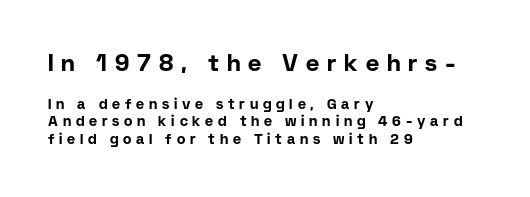
The passage shown begins with its larger block and ends with its smaller one. Every character sits straight up, as roman type does. The typesetter chose a ragged-right arrangement here. The passage shown has open, widely tracked lettering throughout.
